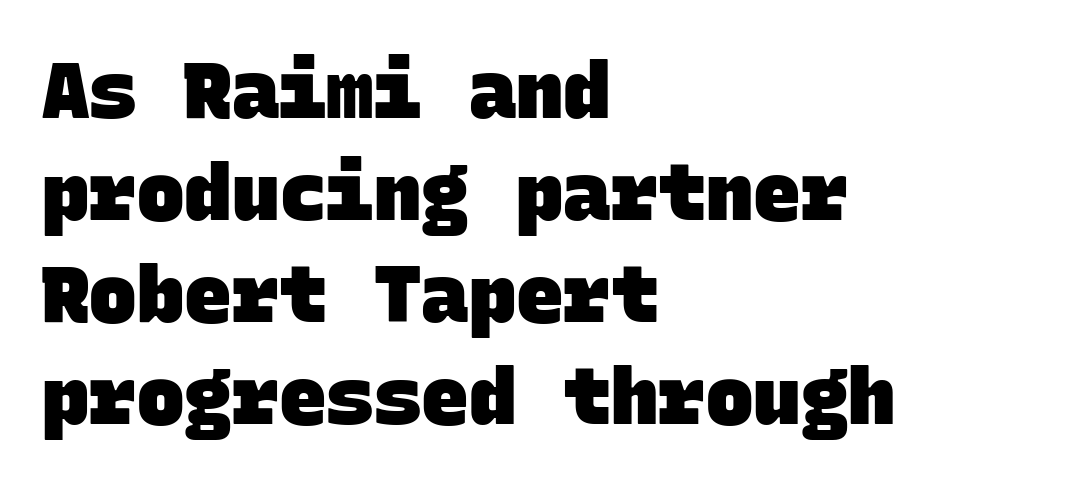
The image shows 79 px heavy sans-serif type, monospaced; set left-aligned, normal line spacing (1.29x), normal letter spacing, not underlined; low stroke contrast and a large x-height.
